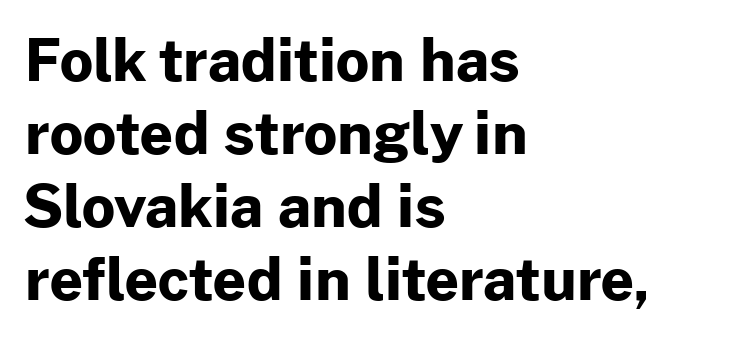
You could not count columns in this text — the font is proportionally spaced. Classification — sans serif. Vertical spacing — default. Visually the block forms a straight wall on the left and a jagged coastline on the right. Check the space under the baseline: it is left empty.
